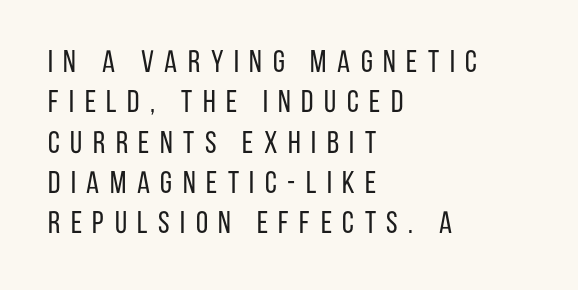
{"serif": "no", "italic": "no", "bold": "no", "weight": "regular", "width": "condensed", "stroke_contrast": "low", "x_height": "large", "monospaced": "no", "underline": "no", "align": "left", "line_spacing": "normal", "line_spacing_ratio": 1.3, "letter_spacing": "wide", "letter_spacing_em": 0.34, "glyph_px": 31}
